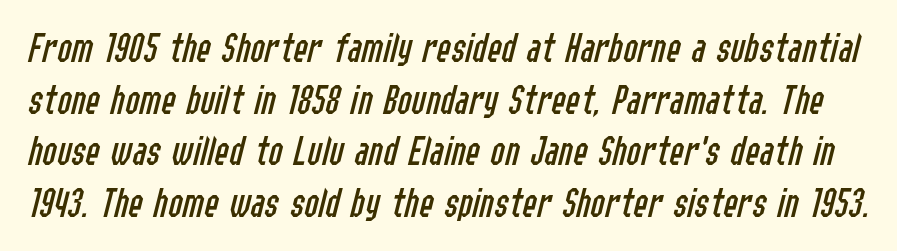
Caption: standard tracking, unaltered. Heft: none added — not bold. The axis of the letterforms is tilted away from vertical. Plain, unruled lines of type. Proportional: the letters do not fall into vertical columns.
